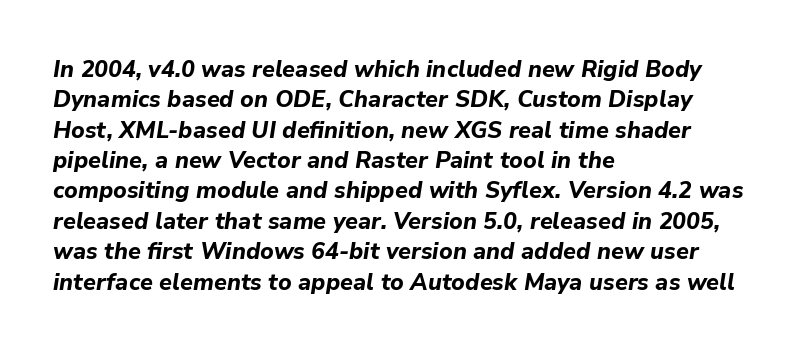
{"italic": "yes", "lean": "right", "slant_degrees": 9, "bold": "yes", "underline": "no", "align": "left", "line_spacing": "normal", "line_spacing_ratio": 1.32, "letter_spacing": "normal", "letter_spacing_em": 0.0, "glyph_px": 23}
